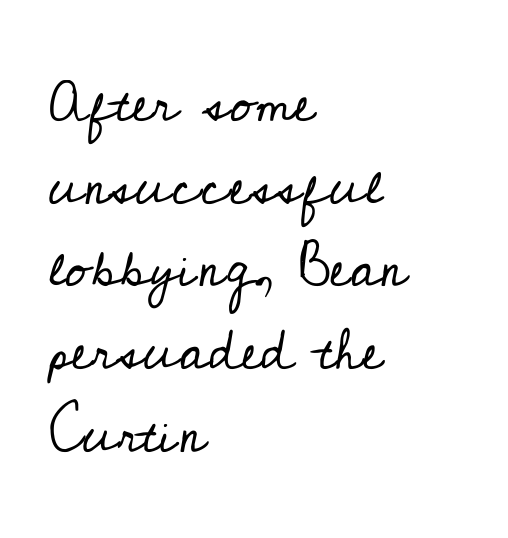
Regarding leading, the lines here are spaced in the standard way. The rendering uses natural spacing where letterforms have individual widths. Which margin do the lines hug? The left one — the right edge is uneven. Small tapered or slab feet sit at the stroke ends, so this counts as serif.
